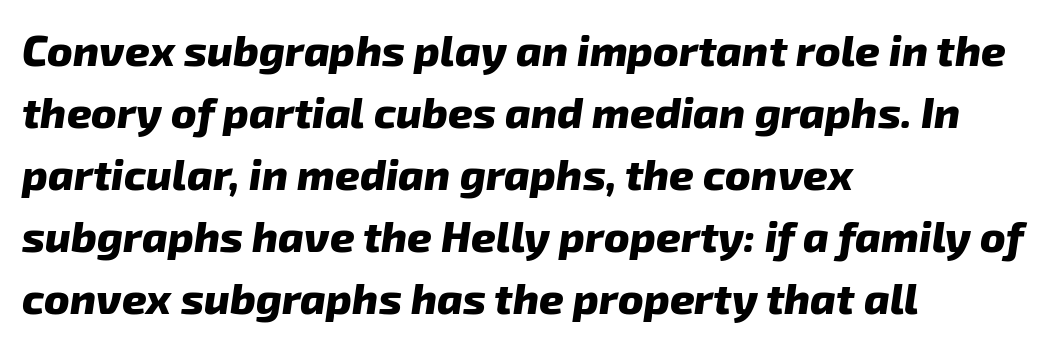
No word sits above an underline. Does the weight exceed regular? Yes, all the way to bold. Note the varied advance widths — an 'i' is clearly narrower than an 'm'. What kind of face is this? One without serifs — a sans.
